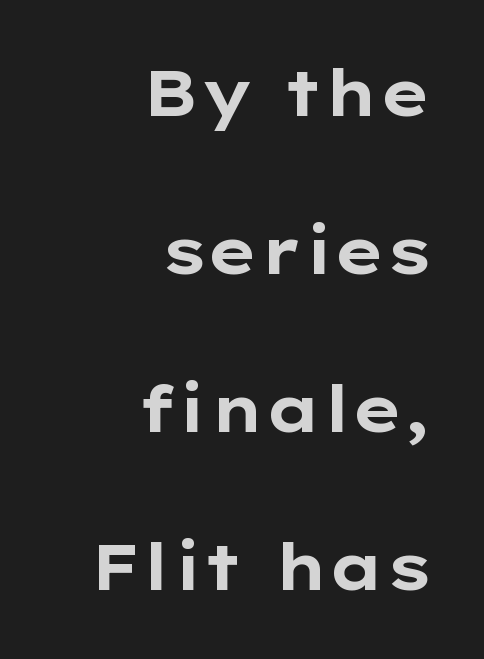
Q: Is the text bold? A: Yes.
Q: Is the text italic (slanted)? A: No, it is upright.
Q: Is the typeface a serif or a sans-serif typeface? A: Sans-serif.
Q: Is the text underlined? A: No.
Q: How is the paragraph aligned? A: Right-aligned.
Q: Is the spacing between letters normal or unusually wide? A: Normal.
Q: Is the spacing between lines tight, normal or loose? A: Loose.
Q: Width (condensed, normal, or wide)? A: Wide.
Q: Stroke contrast? A: Low.
Q: x-height? A: Medium.
Q: Monospaced? A: No.
